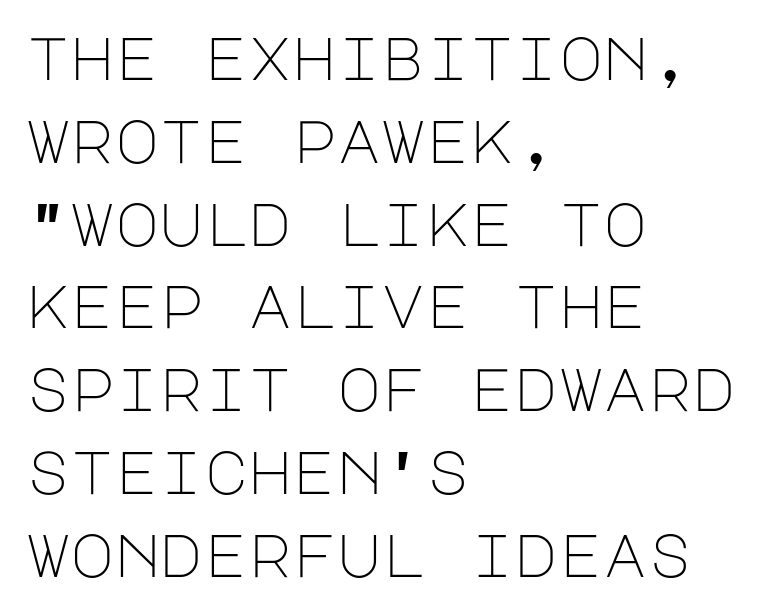
The image shows 60 px light sans-serif type, upright; set left-aligned, normal line spacing (1.38x), normal letter spacing, not underlined; low stroke contrast and a large x-height.
